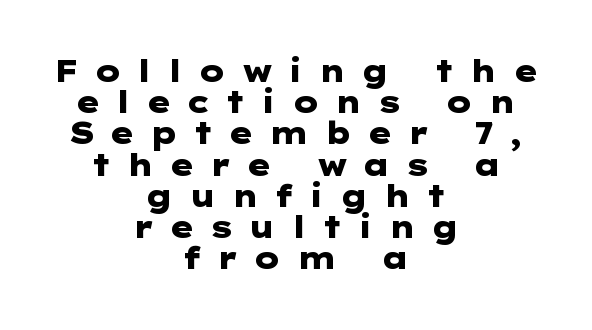
Set as a true bold cut, around the 700 mark. There is plenty of visible air inserted between adjacent glyphs. Every row of glyphs is offset so its center matches the block's center. The rendering shows plain stroke endings on the letterforms — a sans-serif design. Interline gaps are noticeably narrow in this sample. The zone under the glyphs is completely vacant.
